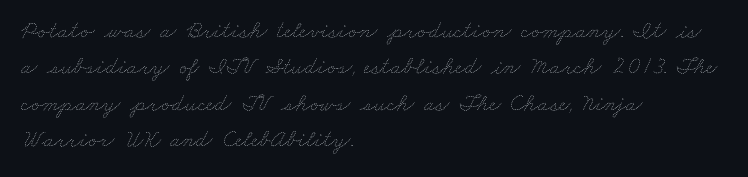
Q: Is the text bold? A: No.
Q: Is the text underlined? A: No.
Q: How is the paragraph aligned? A: Left-aligned.
Q: Is the spacing between letters normal or unusually wide? A: Normal.
Q: Is the spacing between lines tight, normal or loose? A: Normal.
